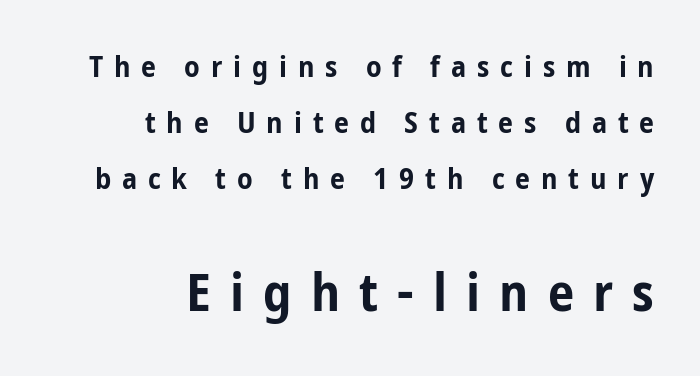
Which margin do the lines hug? The right one — the left edge is uneven. Each letter keeps its own natural width here, so spacing adapts to shape. The glyphs in this specimen are sans serif. Two sizes are in play, and the larger belongs to the second block. Tracking value appears strongly positive — letters spread wide. A full-strength bold gives these letters their thick strokes.
